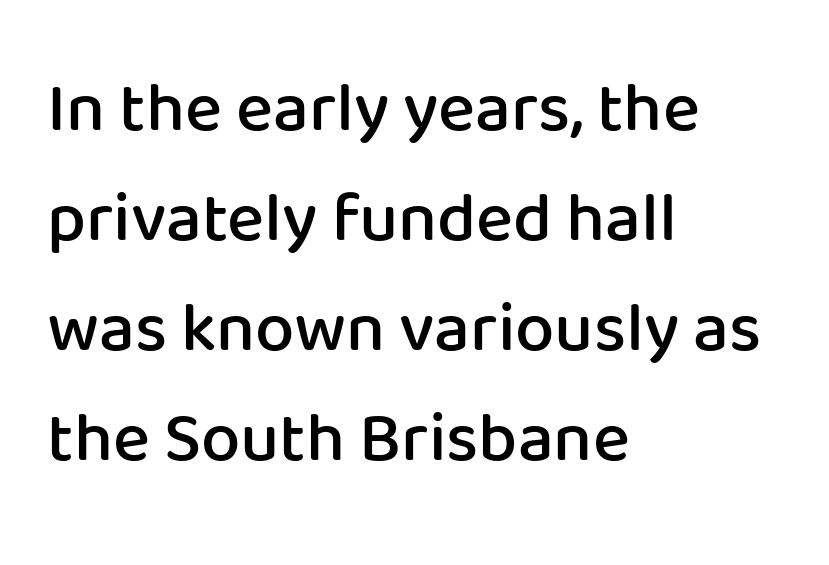
{"serif": "no", "italic": "no", "bold": "semi", "weight": "semibold", "width": "normal", "stroke_contrast": "low", "x_height": "medium", "monospaced": "no", "underline": "no", "align": "left", "line_spacing": "normal", "line_spacing_ratio": 1.57, "letter_spacing": "normal", "letter_spacing_em": 0.0, "glyph_px": 70}
